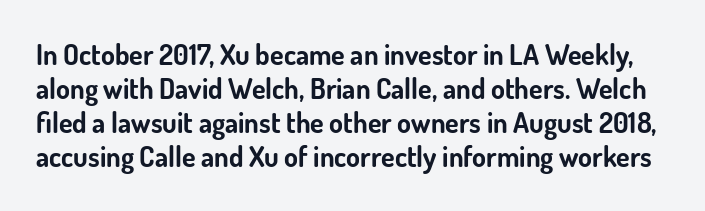
Honestly, the letter spacing is just normal — you wouldn't notice it. A dark, heavy texture on the line: the type is bold. Descenders are the only things crossing below the line. Each letter keeps its own natural width here, so spacing adapts to shape. Nope, no serifs anywhere on these letters. Designer's note — italics off, roman on.
